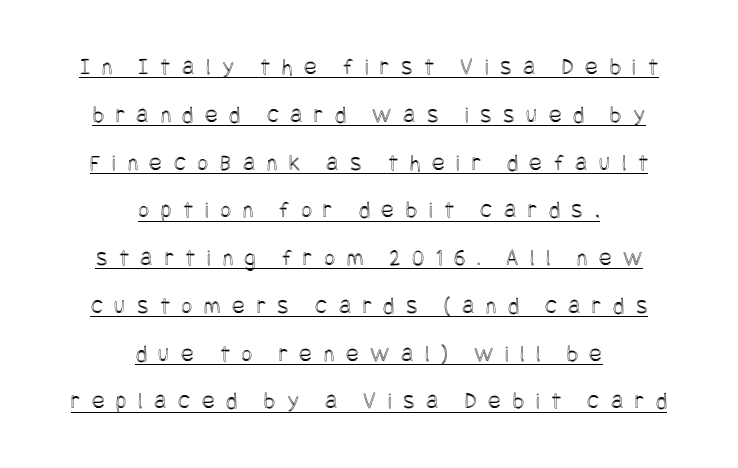
The image shows 24 px text type, upright; set centered, loose line spacing (1.99x), unusually wide letter spacing (+0.48 em), underlined.
